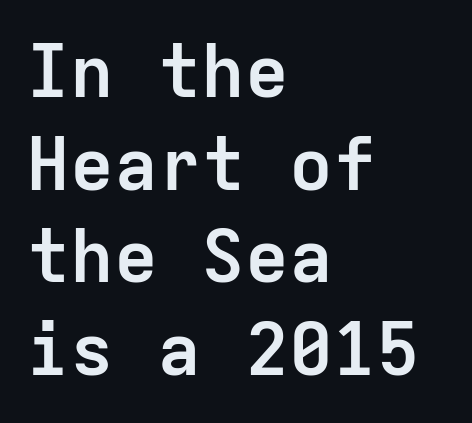
Q: Is the text bold? A: Yes.
Q: Is the text italic (slanted)? A: No, it is upright.
Q: Is the typeface a serif or a sans-serif typeface? A: Sans-serif.
Q: Is the text underlined? A: No.
Q: How is the paragraph aligned? A: Left-aligned.
Q: Is the spacing between letters normal or unusually wide? A: Normal.
Q: Is the spacing between lines tight, normal or loose? A: Normal.
Q: Width (condensed, normal, or wide)? A: Normal.
Q: Stroke contrast? A: Low.
Q: x-height? A: Medium.
Q: Monospaced? A: Yes.
